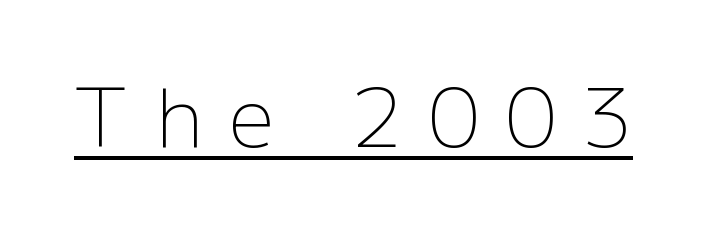
The image shows 80 px light sans-serif type, upright; set unusually wide letter spacing (+0.34 em), underlined; low stroke contrast and a medium x-height.
